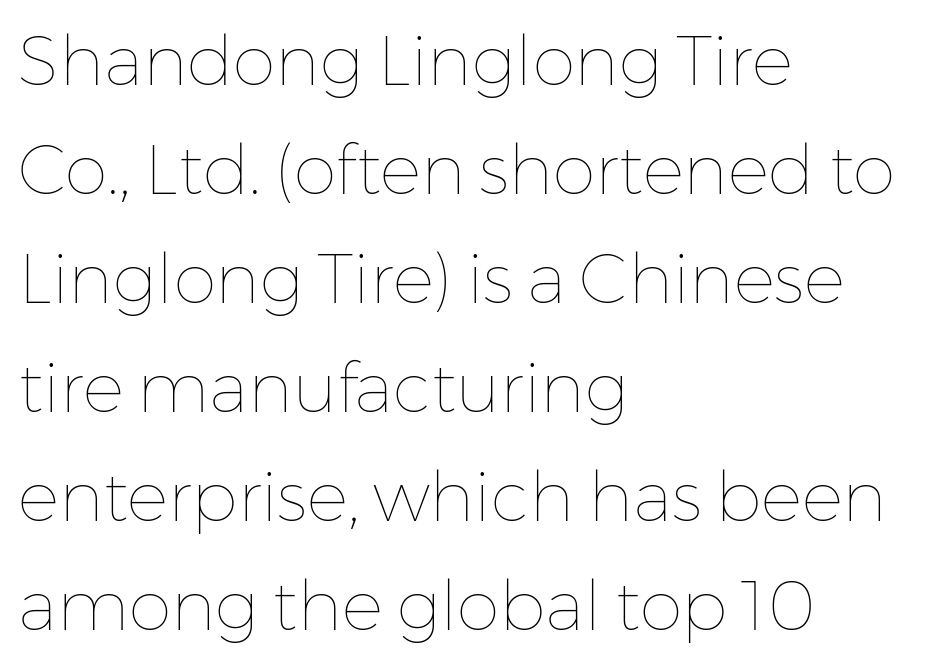
The image shows 69 px thin type, upright; set left-aligned, normal line spacing (1.58x), normal letter spacing, not underlined; low stroke contrast and a medium x-height.
